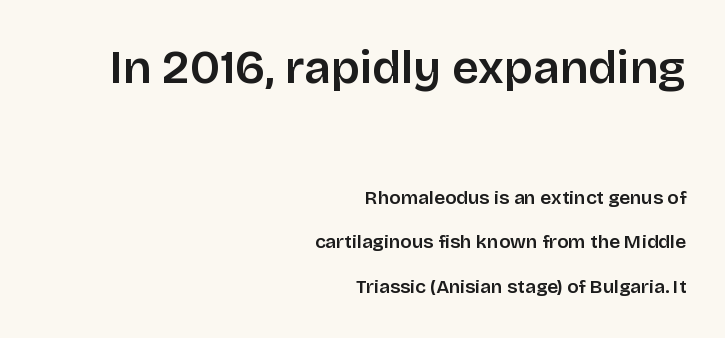
Q: Is the text italic (slanted)? A: No, it is upright.
Q: Is the typeface a serif or a sans-serif typeface? A: Sans-serif.
Q: Is the text underlined? A: No.
Q: How is the paragraph aligned? A: Right-aligned.
Q: Is the spacing between letters normal or unusually wide? A: Normal.
Q: Is the spacing between lines tight, normal or loose? A: Loose.
Q: Which block of text is set in a larger size, the first (top) or the second (bottom)? A: The first (top) one.
Q: Width (condensed, normal, or wide)? A: Normal.
Q: Stroke contrast? A: Low.
Q: x-height? A: Large.
Q: Monospaced? A: No.
